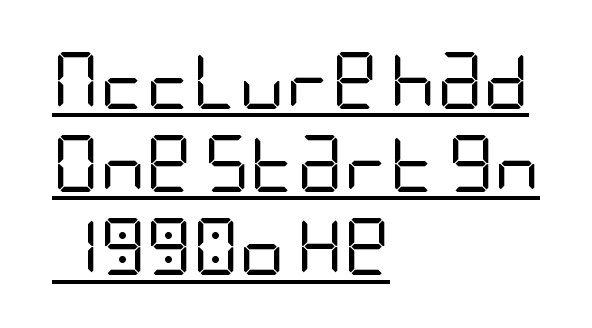
{"serif": "no", "italic": "no", "bold": "no", "weight": "regular", "width": "condensed", "stroke_contrast": "low", "x_height": "large", "underline": "yes", "align": "left", "line_spacing": "normal", "line_spacing_ratio": 1.46, "letter_spacing": "normal", "letter_spacing_em": 0.0, "glyph_px": 57}
